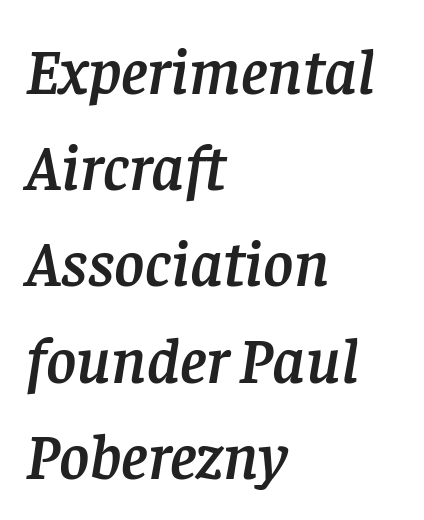
{"serif": "yes", "italic": "yes", "lean": "right", "slant_degrees": 8, "width": "normal", "stroke_contrast": "low", "x_height": "large", "monospaced": "no", "underline": "no", "align": "left", "line_spacing": "normal", "line_spacing_ratio": 1.48, "letter_spacing": "normal", "letter_spacing_em": 0.0, "glyph_px": 65}
